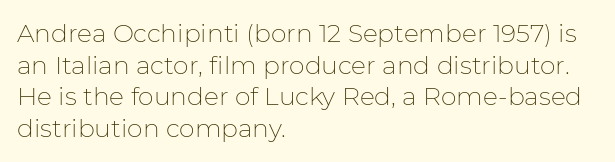
{"italic": "no", "bold": "no", "underline": "no", "align": "left", "line_spacing": "normal", "line_spacing_ratio": 1.27, "letter_spacing": "normal", "letter_spacing_em": 0.0, "glyph_px": 25}
